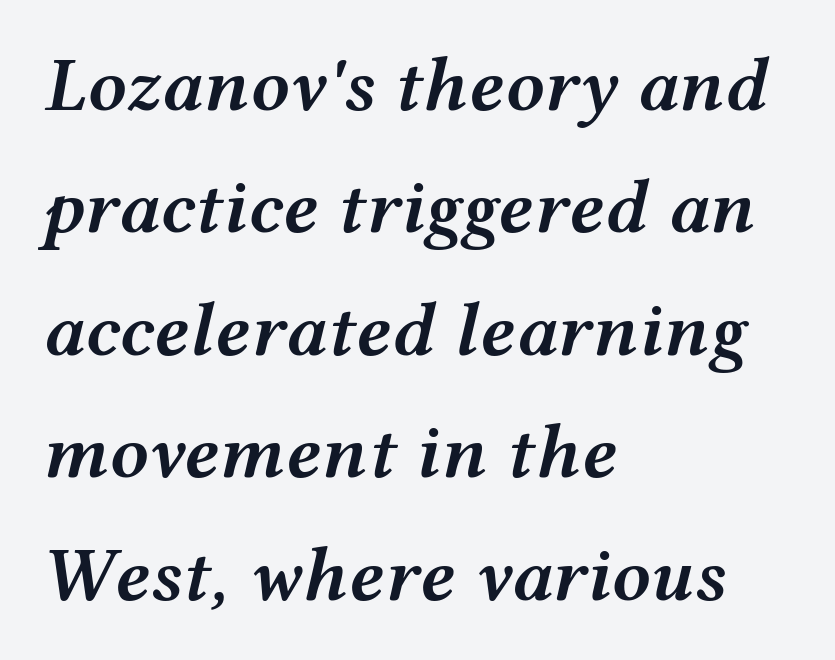
How are the letters spaced? Ordinarily, with no added tracking. No word sits above an underline. Whoever set this chose a conventional vertical rhythm. If you drew a line through each stem, it would be angled.
